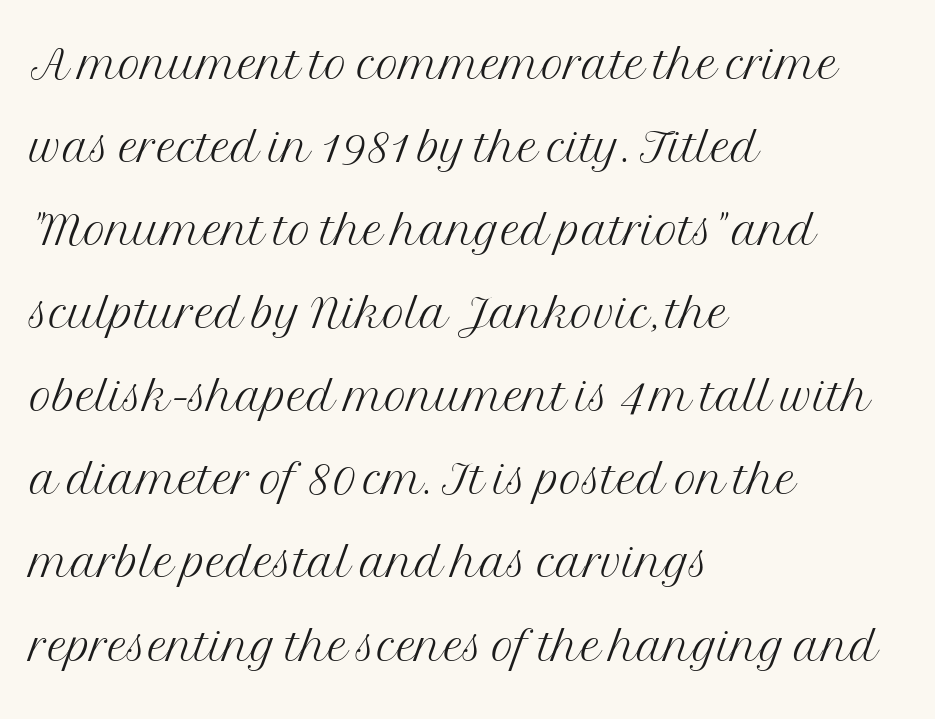
{"serif": "yes", "bold": "no", "weight": "light", "width": "normal", "stroke_contrast": "medium", "x_height": "medium", "monospaced": "no", "underline": "no", "align": "left", "line_spacing": "normal", "line_spacing_ratio": 1.34, "letter_spacing": "normal", "letter_spacing_em": 0.0, "glyph_px": 62}
